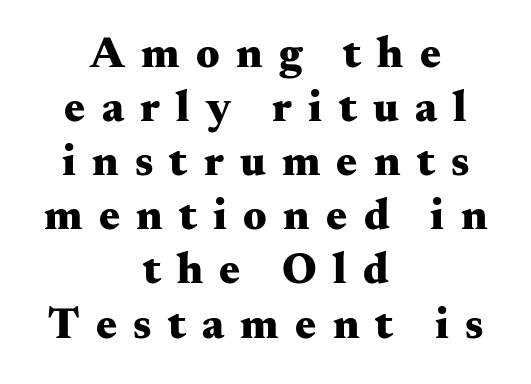
Q: Is the text bold? A: Yes.
Q: Is the text italic (slanted)? A: No, it is upright.
Q: Is the typeface a serif or a sans-serif typeface? A: Serif.
Q: Is the text underlined? A: No.
Q: How is the paragraph aligned? A: Centered.
Q: Is the spacing between letters normal or unusually wide? A: Unusually wide.
Q: Width (condensed, normal, or wide)? A: Wide.
Q: Stroke contrast? A: Medium.
Q: x-height? A: Small.
Q: Monospaced? A: No.
